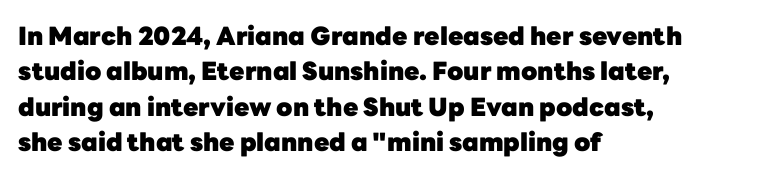
{"italic": "no", "bold": "yes", "underline": "no", "align": "left", "line_spacing": "normal", "line_spacing_ratio": 1.42, "letter_spacing": "normal", "letter_spacing_em": 0.0, "glyph_px": 25}
